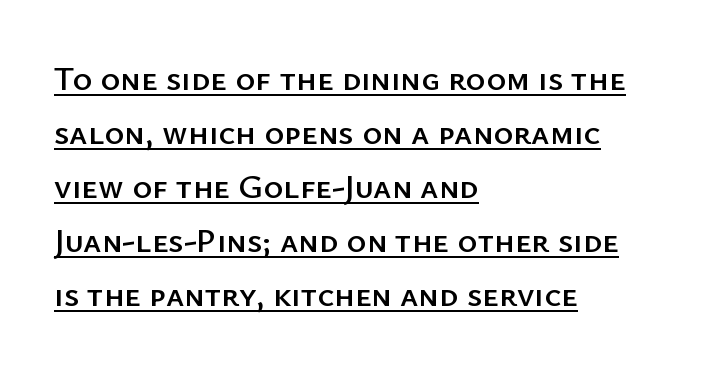
These lines are rendered in a variable-pitch font. Looks like someone drew a line under every word here. The passage is arranged the way most books set body copy — flush left. Tracking here is standard; glyphs follow each other at the usual distance. Serif or sans? Sans — the stroke terminals are bare.
